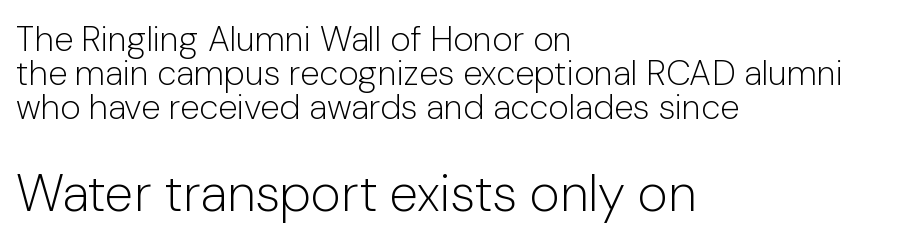
{"serif": "no", "italic": "no", "bold": "no", "weight": "light", "width": "normal", "stroke_contrast": "low", "x_height": "medium", "monospaced": "no", "underline": "no", "align": "left", "line_spacing": "tight", "line_spacing_ratio": 0.97, "letter_spacing": "normal", "letter_spacing_em": 0.0, "larger_block": "second", "size_ratio": 1.49, "glyph_px": 52}
